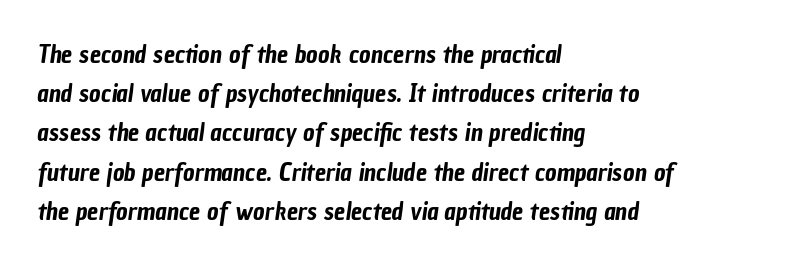
{"underline": "no", "align": "left", "line_spacing": "normal", "line_spacing_ratio": 1.57, "letter_spacing": "normal", "letter_spacing_em": 0.0, "glyph_px": 25}
